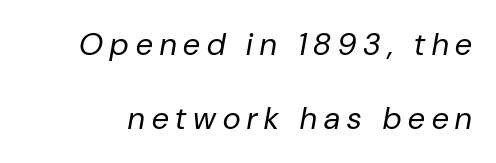
Glance below the letters and you will spot only blank space. Each new line begins a long way beneath the previous one. The letters are spread apart with noticeably loose tracking. Would a proofreader flag this as italicized? Yes. Stems here are at most as thick as an everyday book face.
